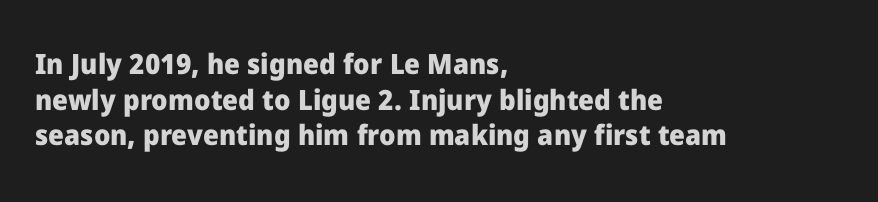
{"serif": "no", "italic": "no", "bold": "yes", "weight": "heavy", "width": "normal", "stroke_contrast": "low", "x_height": "medium", "monospaced": "no", "underline": "no", "align": "left", "line_spacing": "normal", "line_spacing_ratio": 1.27, "letter_spacing": "normal", "letter_spacing_em": 0.0, "glyph_px": 28}
